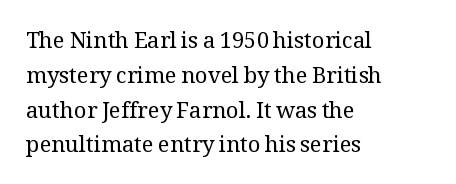
The image shows 22 px text type, upright; set left-aligned, normal line spacing (1.58x), normal letter spacing, not underlined.
